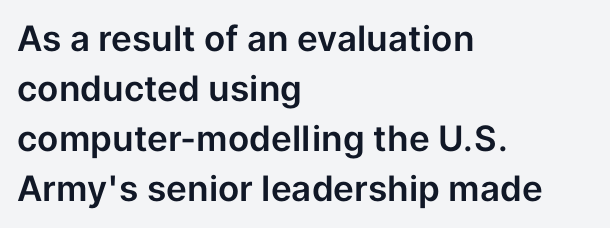
Q: Is the text italic (slanted)? A: No, it is upright.
Q: Is the typeface a serif or a sans-serif typeface? A: Sans-serif.
Q: Is the text underlined? A: No.
Q: How is the paragraph aligned? A: Left-aligned.
Q: Is the spacing between letters normal or unusually wide? A: Normal.
Q: Is the spacing between lines tight, normal or loose? A: Normal.
Q: Width (condensed, normal, or wide)? A: Normal.
Q: Stroke contrast? A: Low.
Q: x-height? A: Medium.
Q: Monospaced? A: No.
